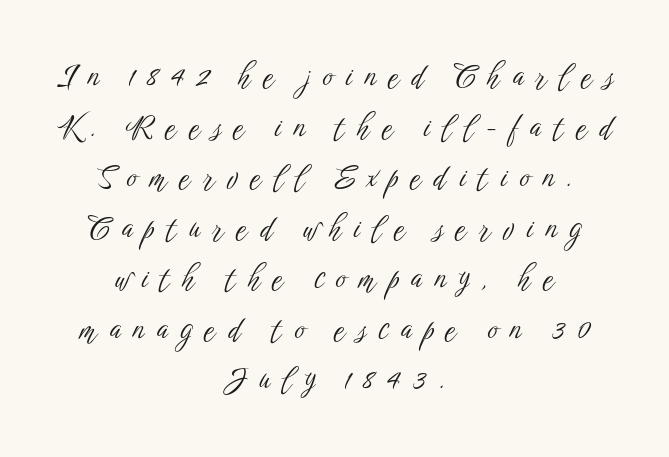
{"serif": "no", "bold": "no", "weight": "light", "width": "condensed", "stroke_contrast": "low", "x_height": "medium", "monospaced": "no", "underline": "no", "align": "center", "line_spacing": "normal", "line_spacing_ratio": 1.63, "letter_spacing": "wide", "letter_spacing_em": 0.4, "glyph_px": 31}
